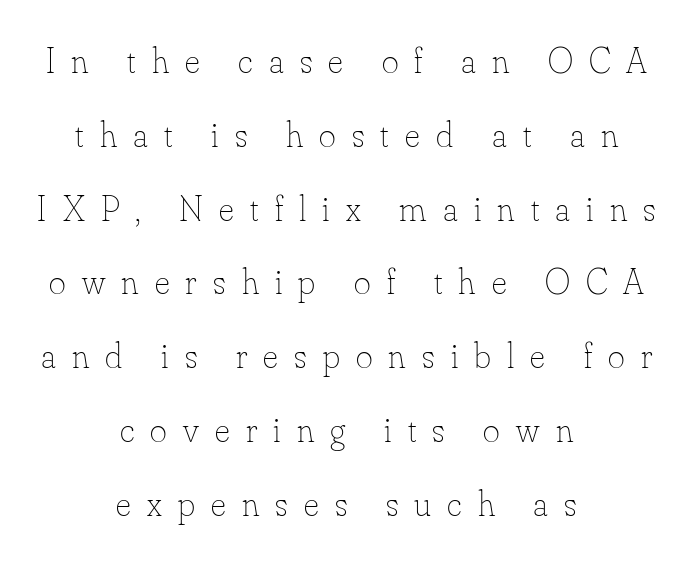
The image shows 36 px thin type, upright; set centered, loose line spacing (2.05x), unusually wide letter spacing (+0.45 em), not underlined; low stroke contrast and a small x-height.
